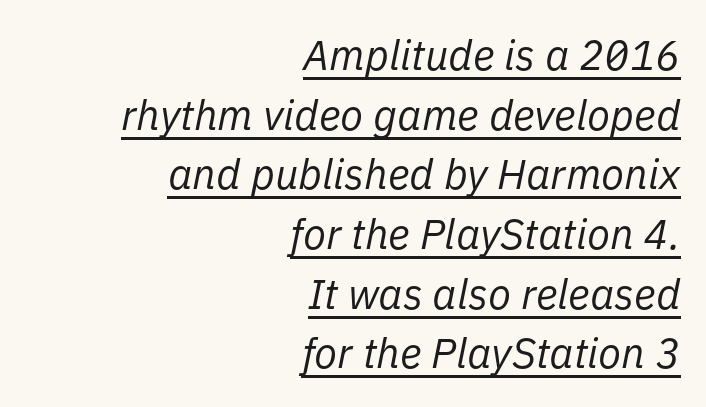
The image shows 42 px regular-weight type, italic (leaning right); set right-aligned, normal line spacing (1.42x), normal letter spacing, underlined; low stroke contrast and a medium x-height.
